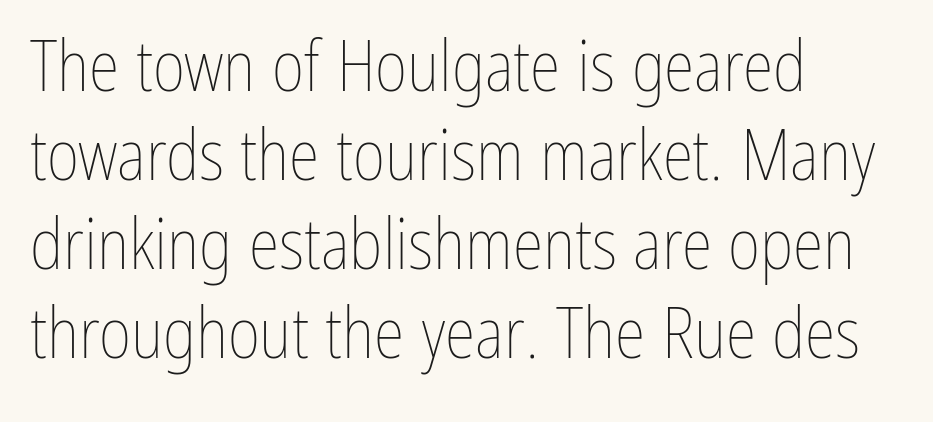
Teacher's note: observe the even left margin — that is flush-left alignment. The passage shown is not bold in any degree. One glance says typical: line gaps are just what's usual. The string is rendered with underlining switched off. Is this a fixed-width face? No — the glyphs have proportional, varying widths. It's the straight-up-and-down kind of type.
